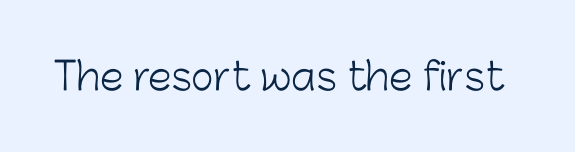
Heft: none added — not bold. Spacing between characters is what you'd get straight out of the box. In terms of letterform style, serifs are entirely absent. Bare-footed words on every line. The rendering uses natural spacing where letterforms have individual widths.
